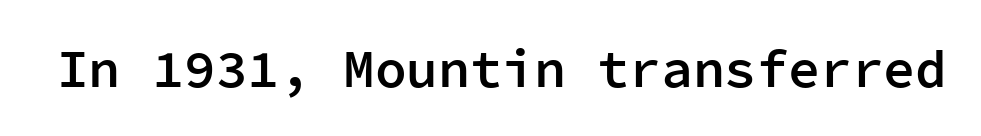
{"serif": "no", "italic": "no", "bold": "semi", "weight": "semibold", "width": "normal", "stroke_contrast": "low", "x_height": "medium", "monospaced": "yes", "underline": "no", "letter_spacing": "normal", "letter_spacing_em": 0.0, "glyph_px": 53}
